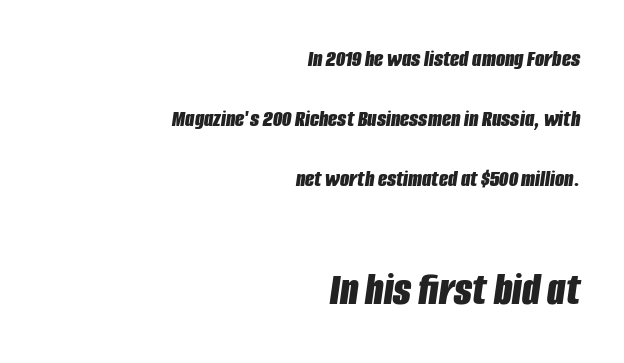
{"italic": "yes", "lean": "right", "slant_degrees": 8, "bold": "yes", "weight": "bold", "width": "condensed", "stroke_contrast": "low", "x_height": "large", "monospaced": "no", "underline": "no", "align": "right", "line_spacing": "loose", "line_spacing_ratio": 2.49, "letter_spacing": "normal", "letter_spacing_em": 0.0, "larger_block": "second", "size_ratio": 1.96, "glyph_px": 47}
